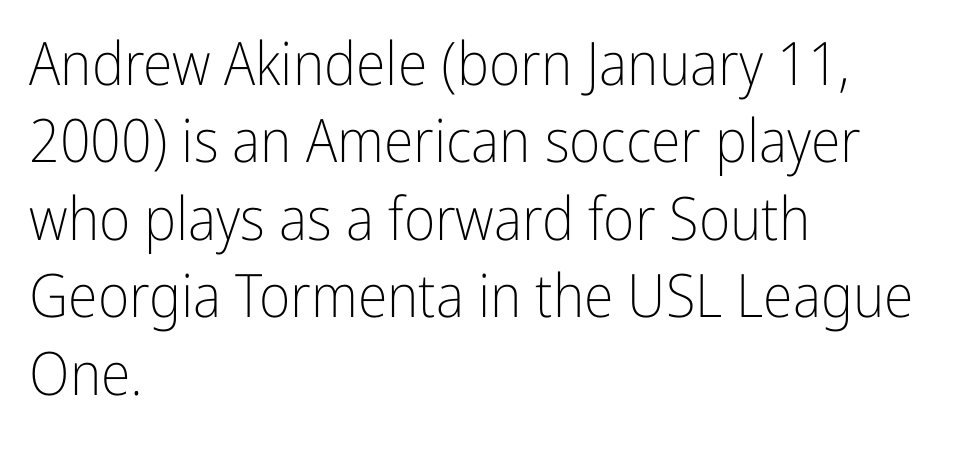
The image shows 60 px light, condensed sans-serif type, upright; set left-aligned, normal line spacing (1.29x), normal letter spacing, not underlined; low stroke contrast and a medium x-height.
